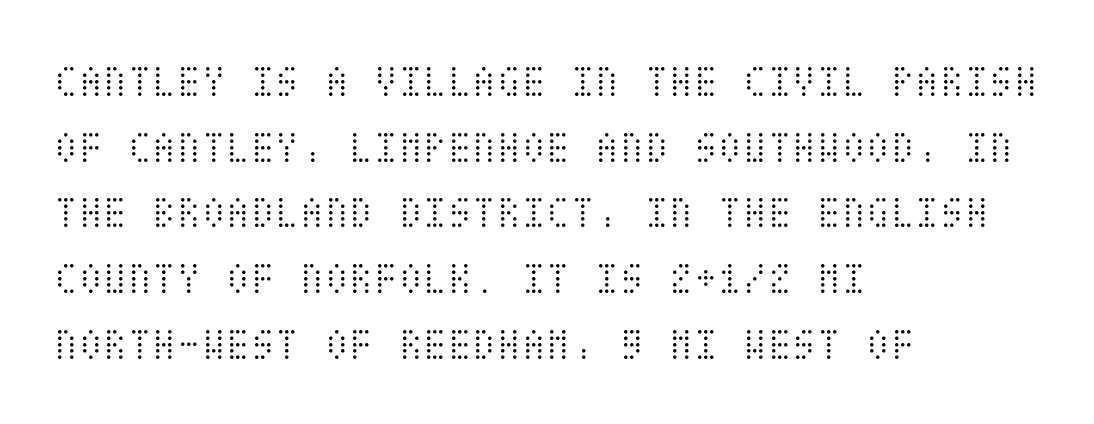
The image shows 45 px light, condensed type, upright; set left-aligned, normal line spacing (1.46x), normal letter spacing, not underlined; medium stroke contrast and a large x-height.
